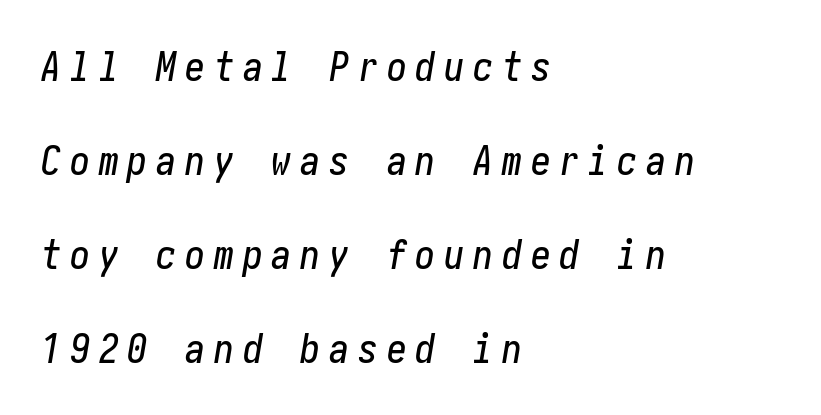
{"italic": "yes", "lean": "right", "slant_degrees": 10, "width": "condensed", "stroke_contrast": "low", "x_height": "medium", "underline": "no", "align": "left", "line_spacing": "loose", "line_spacing_ratio": 2.35, "letter_spacing": "wide", "letter_spacing_em": 0.22, "glyph_px": 40}
